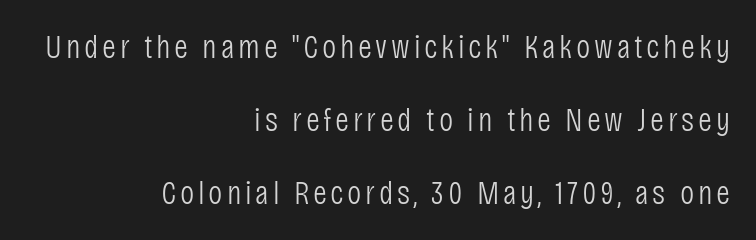
{"serif": "no", "italic": "no", "bold": "no", "weight": "light", "width": "condensed", "stroke_contrast": "low", "x_height": "large", "monospaced": "no", "underline": "no", "align": "right", "line_spacing": "loose", "line_spacing_ratio": 2.14, "glyph_px": 34}
